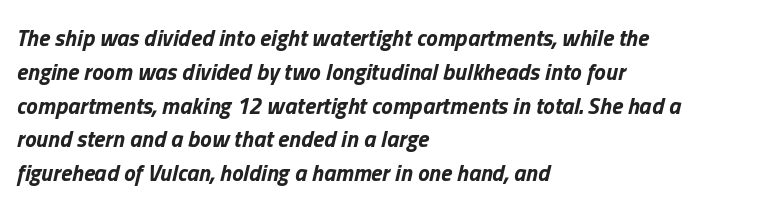
The image shows 23 px bold type, italic (leaning right); set left-aligned, normal line spacing (1.47x), normal letter spacing, not underlined.
